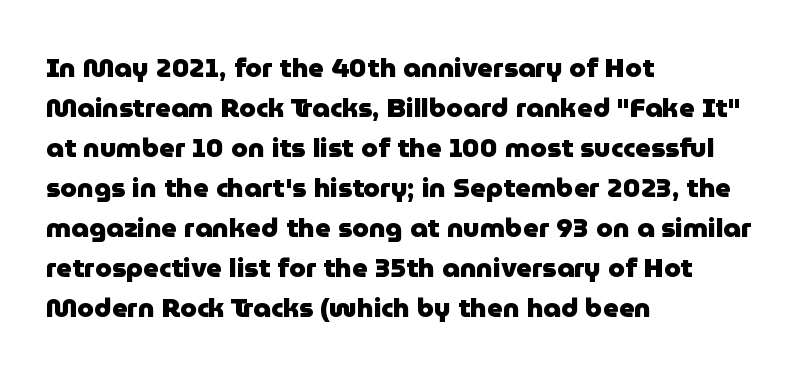
A student would call this left alignment; a typographer would say flush left, rag right. Lines of text with bare space underneath. Does the weight exceed regular? Yes, all the way to bold. Posture: vertical. The rows are spaced the way most documents space them. In terms of letterspacing, this is plain default setting.
